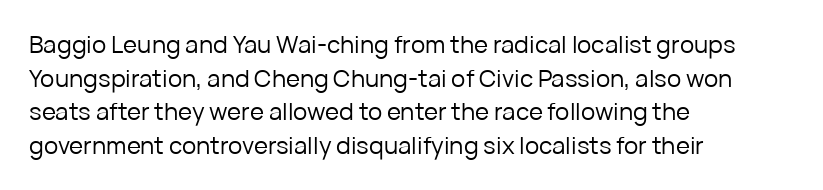
{"italic": "no", "bold": "no", "underline": "no", "align": "left", "line_spacing": "normal", "line_spacing_ratio": 1.4, "letter_spacing": "normal", "letter_spacing_em": 0.0, "glyph_px": 24}
